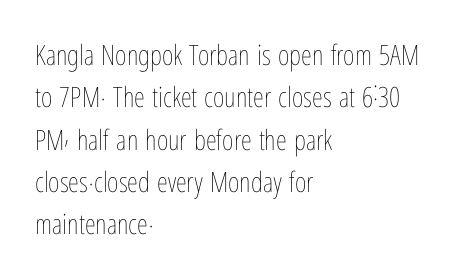
Q: Is the text bold? A: No.
Q: Is the text italic (slanted)? A: No, it is upright.
Q: Is the text underlined? A: No.
Q: How is the paragraph aligned? A: Left-aligned.
Q: Is the spacing between letters normal or unusually wide? A: Normal.
Q: Is the spacing between lines tight, normal or loose? A: Normal.
Q: Width (condensed, normal, or wide)? A: Condensed.
Q: Stroke contrast? A: Low.
Q: x-height? A: Medium.
Q: Monospaced? A: No.
